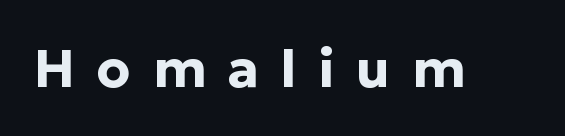
The image shows 54 px bold sans-serif type, upright; set unusually wide letter spacing (+0.4 em), not underlined; low stroke contrast and a medium x-height.
